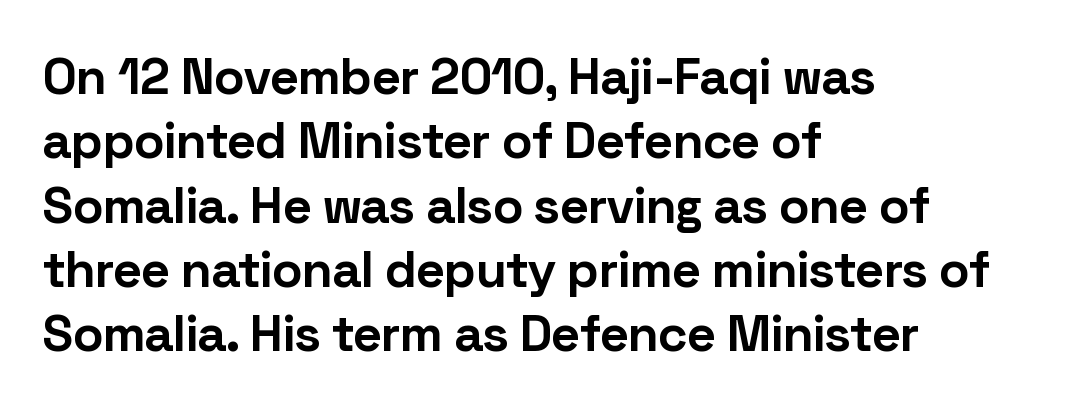
The passage shown is typeset with a sans-serif family. Is the letter spacing exaggerated? No — it looks like the ordinary default. The lines sit at an ordinary, default distance from one another. The face used here has the dense, thick strokes of a bold. Do the characters align in a grid? No, the font is proportional.
